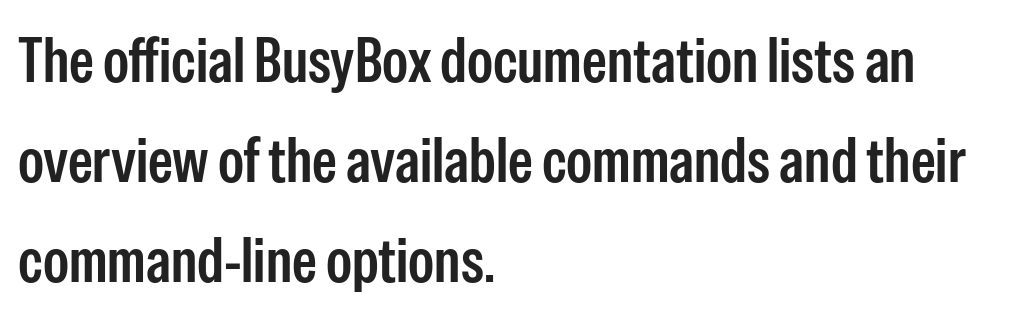
Q: Is the text bold? A: Semi-bold.
Q: Is the text italic (slanted)? A: No, it is upright.
Q: Is the typeface a serif or a sans-serif typeface? A: Sans-serif.
Q: Is the text underlined? A: No.
Q: How is the paragraph aligned? A: Left-aligned.
Q: Is the spacing between letters normal or unusually wide? A: Normal.
Q: Is the spacing between lines tight, normal or loose? A: Normal.
Q: Width (condensed, normal, or wide)? A: Condensed.
Q: Stroke contrast? A: Low.
Q: x-height? A: Medium.
Q: Monospaced? A: No.
